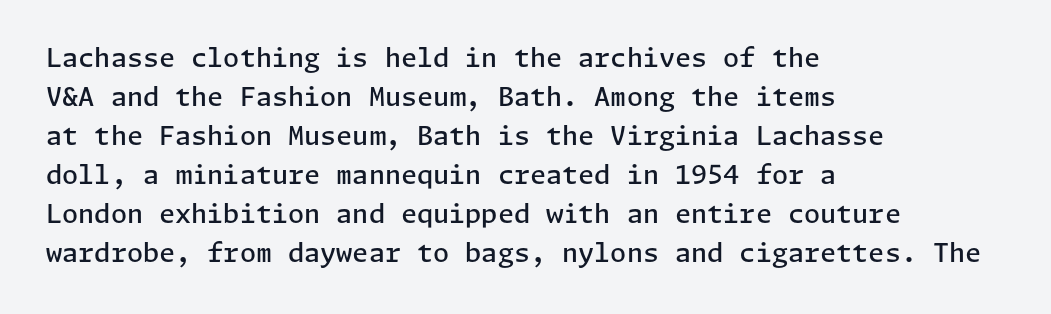
{"italic": "no", "bold": "semi", "underline": "no", "align": "left", "line_spacing": "normal", "line_spacing_ratio": 1.5, "letter_spacing": "normal", "letter_spacing_em": 0.0, "glyph_px": 26}
